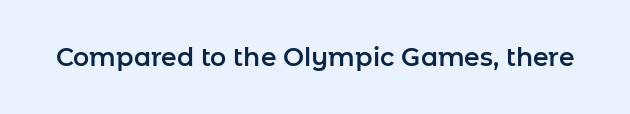
If you drew a line through each stem, it would be perfectly vertical. Characters follow at the spacing the type designer built in. The words here are not underlined.
